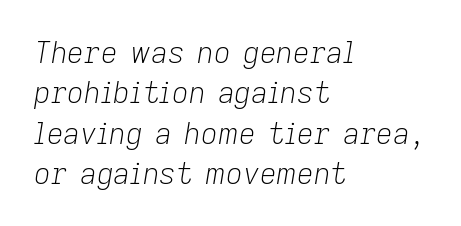
The image shows 29 px light type, italic (leaning right); set left-aligned, normal line spacing (1.39x), normal letter spacing, not underlined; low stroke contrast and a medium x-height.
